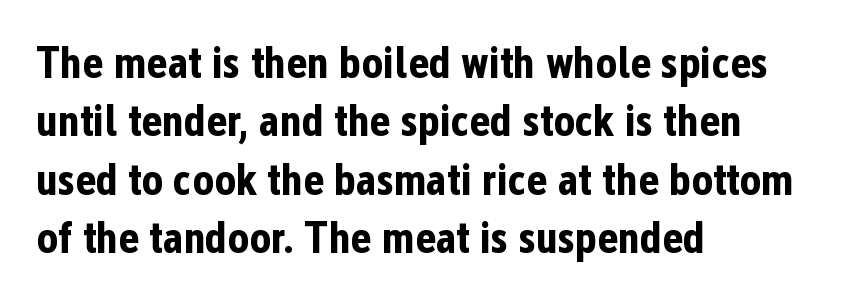
Q: Is the text bold? A: Yes.
Q: Is the text italic (slanted)? A: No, it is upright.
Q: Is the typeface a serif or a sans-serif typeface? A: Sans-serif.
Q: Is the text underlined? A: No.
Q: How is the paragraph aligned? A: Left-aligned.
Q: Is the spacing between letters normal or unusually wide? A: Normal.
Q: Is the spacing between lines tight, normal or loose? A: Normal.
Q: Width (condensed, normal, or wide)? A: Condensed.
Q: Stroke contrast? A: Low.
Q: x-height? A: Medium.
Q: Monospaced? A: No.
